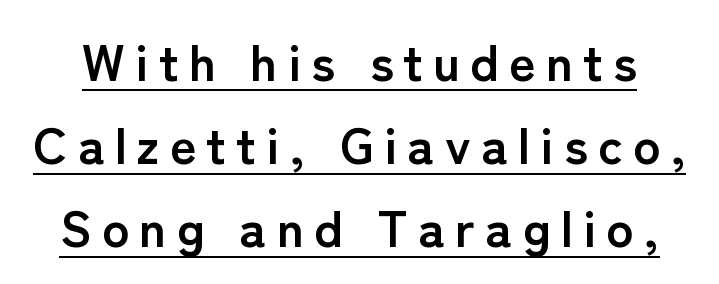
The passage shown is typed in a proportional face where columns would drift. Each letter's strokes conclude bluntly, with no projecting serifs. The designer left line spacing at the default. No italicization has been applied; the sample stays upright.
